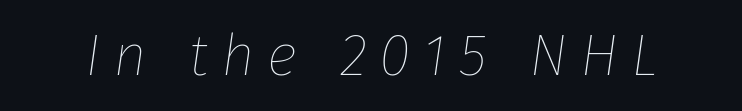
Underline: absent. Nothing heavy about these letters — not bold at all. This sample has the flowing, uneven cadence of proportional lettering. Observe the lean: these are italic letterforms. Look at the tracking — it's clearly loosened, letters drifting apart.
